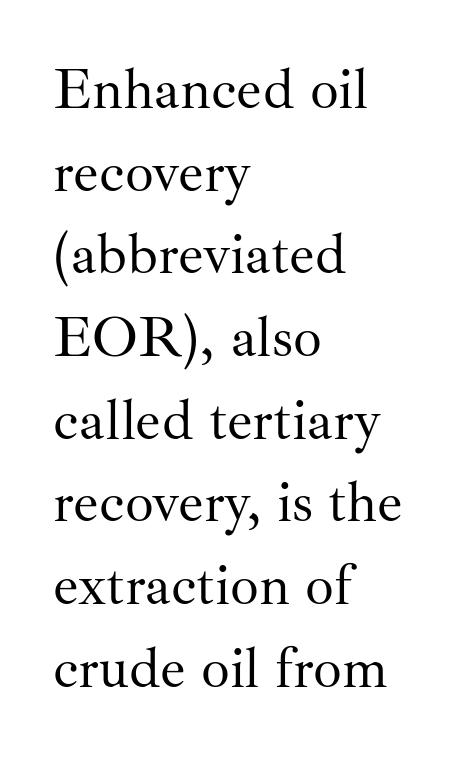
{"serif": "yes", "italic": "no", "bold": "no", "weight": "regular", "width": "normal", "stroke_contrast": "medium", "x_height": "small", "monospaced": "no", "underline": "no", "align": "left", "line_spacing": "normal", "line_spacing_ratio": 1.45, "letter_spacing": "normal", "letter_spacing_em": 0.0, "glyph_px": 57}
